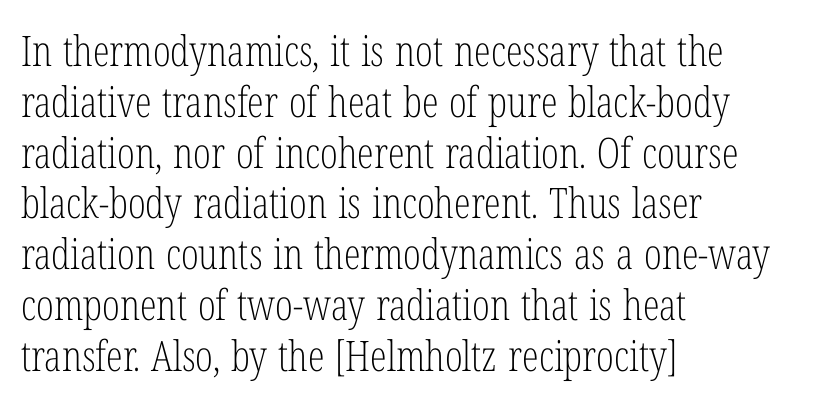
{"serif": "yes", "italic": "no", "bold": "no", "weight": "light", "width": "condensed", "stroke_contrast": "low", "x_height": "medium", "monospaced": "no", "underline": "no", "align": "left", "line_spacing_ratio": 1.21, "letter_spacing": "normal", "letter_spacing_em": 0.0, "glyph_px": 42}
